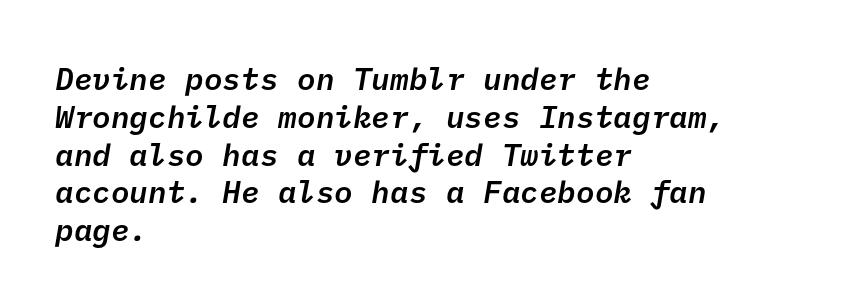
The image shows 31 px semibold sans-serif type; set left-aligned, line spacing 1.22x, normal letter spacing, not underlined; low stroke contrast and a medium x-height.
